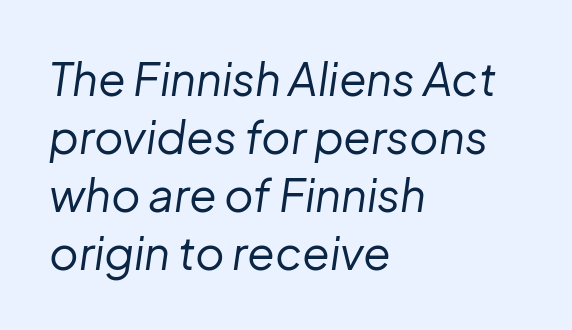
{"italic": "yes", "lean": "right", "slant_degrees": 8, "bold": "no", "weight": "regular", "width": "normal", "stroke_contrast": "low", "x_height": "medium", "monospaced": "no", "underline": "no", "align": "left", "line_spacing": "normal", "line_spacing_ratio": 1.29, "letter_spacing": "normal", "letter_spacing_em": 0.0, "glyph_px": 45}
